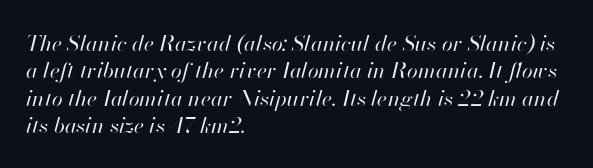
The image shows 22 px text type, italic (leaning right); set left-aligned, line spacing 1.24x, normal letter spacing, not underlined.
